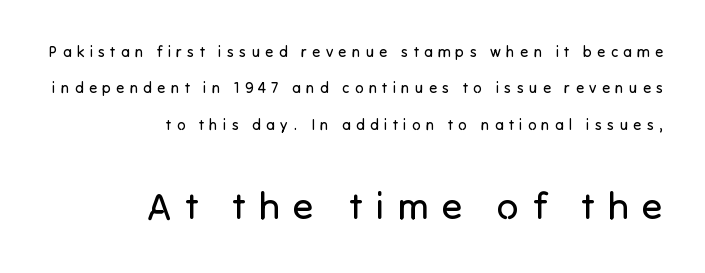
Q: Is the text bold? A: No.
Q: Is the text italic (slanted)? A: No, it is upright.
Q: Is the typeface a serif or a sans-serif typeface? A: Sans-serif.
Q: Is the text underlined? A: No.
Q: How is the paragraph aligned? A: Right-aligned.
Q: Is the spacing between letters normal or unusually wide? A: Unusually wide.
Q: Is the spacing between lines tight, normal or loose? A: Loose.
Q: Which block of text is set in a larger size, the first (top) or the second (bottom)? A: The second (bottom) one.
Q: Width (condensed, normal, or wide)? A: Normal.
Q: Stroke contrast? A: Low.
Q: x-height? A: Medium.
Q: Monospaced? A: No.
